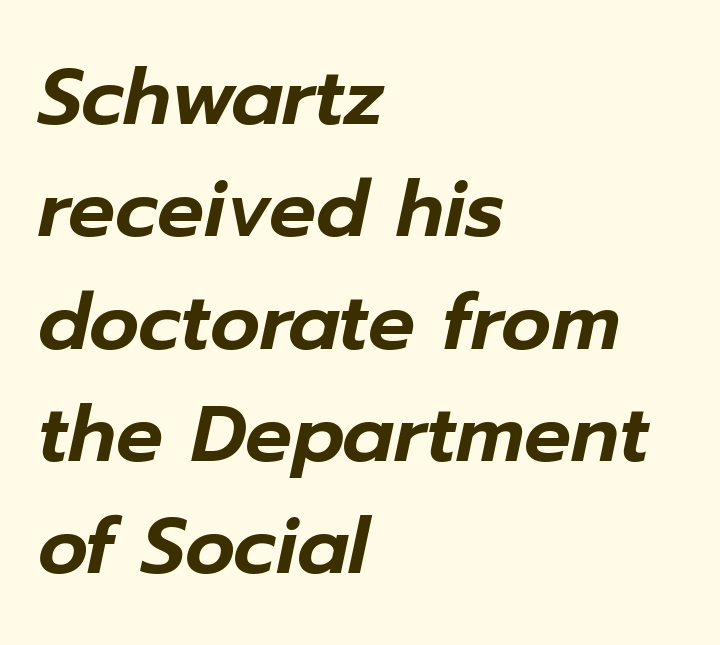
The image shows 78 px text type, italic (leaning right); set left-aligned, normal line spacing (1.44x), normal letter spacing, not underlined; low stroke contrast and a medium x-height.
